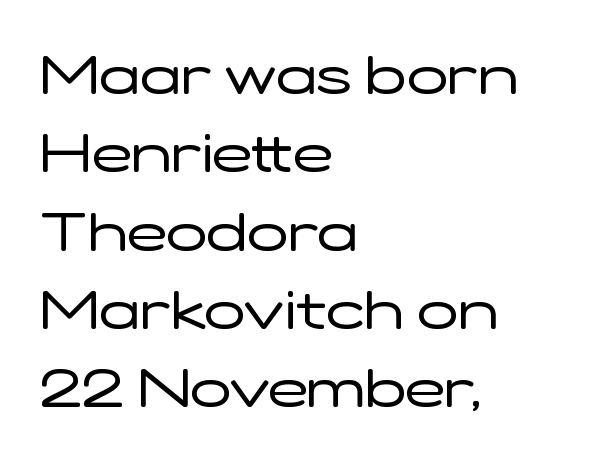
The image shows 54 px regular-weight, wide sans-serif type, upright; set left-aligned, normal line spacing (1.45x), normal letter spacing, not underlined; low stroke contrast and a medium x-height.
